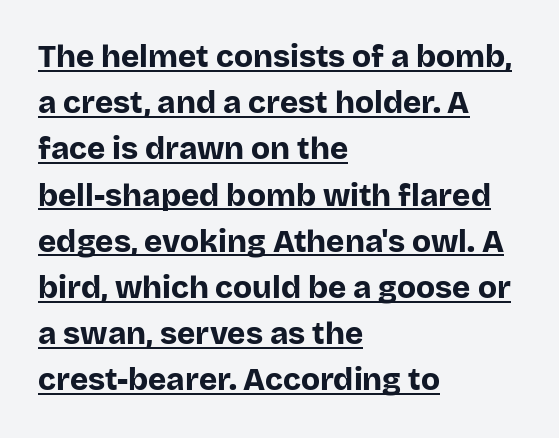
Q: Is the text bold? A: Yes.
Q: Is the text italic (slanted)? A: No, it is upright.
Q: Is the typeface a serif or a sans-serif typeface? A: Sans-serif.
Q: Is the text underlined? A: Yes.
Q: How is the paragraph aligned? A: Left-aligned.
Q: Is the spacing between letters normal or unusually wide? A: Normal.
Q: Is the spacing between lines tight, normal or loose? A: Normal.
Q: Width (condensed, normal, or wide)? A: Normal.
Q: Stroke contrast? A: Low.
Q: x-height? A: Large.
Q: Monospaced? A: No.
